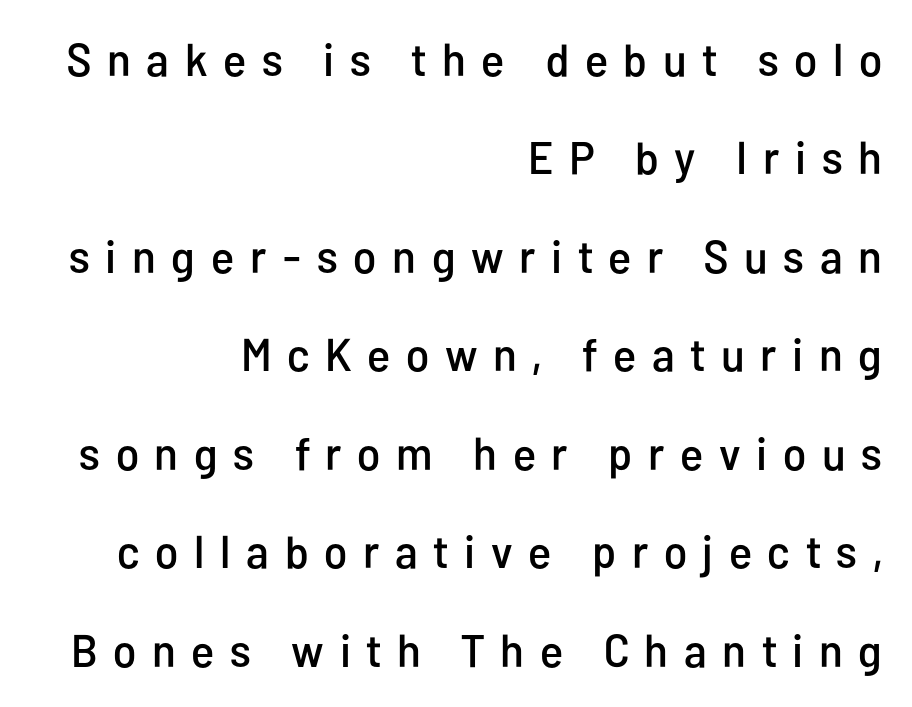
Does the copy run flush right? Yes — the right margin is perfectly even. Glance below the letters and you will spot only blank space. I'd call this a sans setting — the letters go barefoot. The gaps between neighbouring characters are conspicuously large. These lines were composed using upright roman letters.
